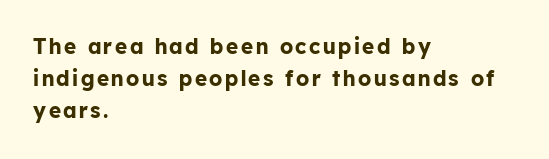
Glance below the letters and you will spot only blank space. The setting favours the left margin, as ordinary paragraphs usually do. Caption: bold face, heavy strokes. Is there much room between lines? A standard amount, neither cramped nor airy. This sample uses an upright cut, with every glyph sitting square on the baseline.
